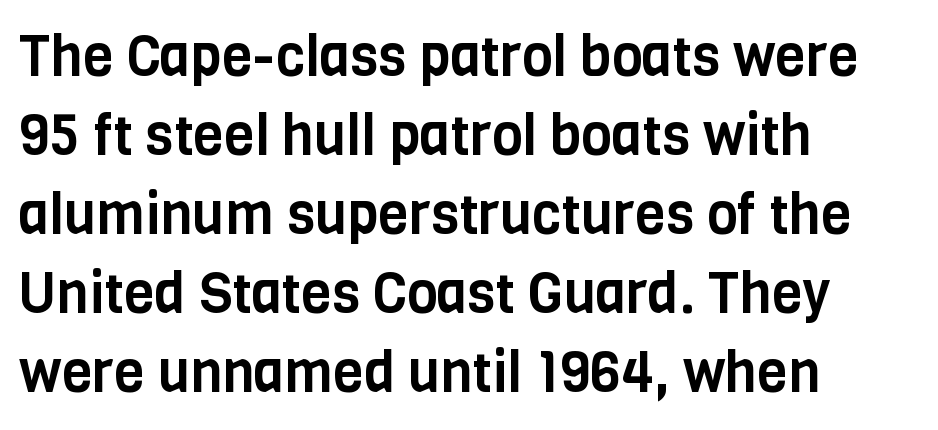
The image shows 56 px condensed sans-serif type, upright; set left-aligned, normal line spacing (1.41x), normal letter spacing, not underlined; low stroke contrast and a large x-height.
